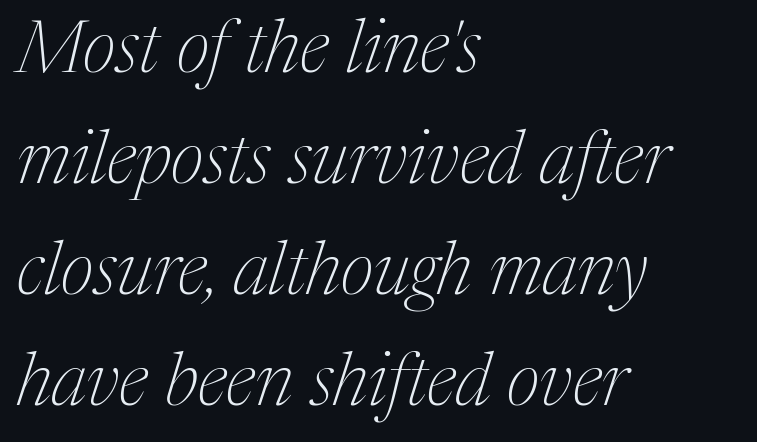
{"serif": "yes", "italic": "yes", "lean": "right", "slant_degrees": 17, "bold": "no", "weight": "thin", "width": "normal", "stroke_contrast": "medium", "x_height": "medium", "monospaced": "no", "underline": "no", "align": "left", "line_spacing": "normal", "line_spacing_ratio": 1.5, "letter_spacing": "normal", "letter_spacing_em": 0.0, "glyph_px": 74}
